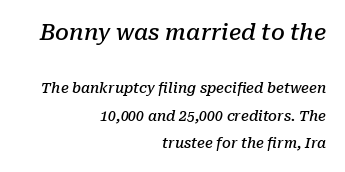
Q: Is the text bold? A: Semi-bold.
Q: Is the text italic (slanted)? A: Yes, it leans right by about 10 degrees.
Q: Is the text underlined? A: No.
Q: How is the paragraph aligned? A: Right-aligned.
Q: Is the spacing between letters normal or unusually wide? A: Normal.
Q: Is the spacing between lines tight, normal or loose? A: Loose.
Q: Which block of text is set in a larger size, the first (top) or the second (bottom)? A: The first (top) one.
